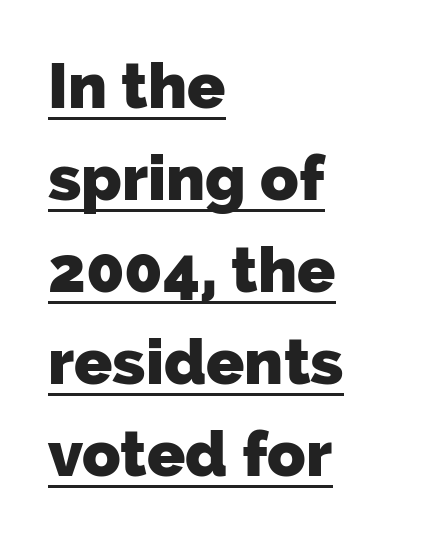
You can tell from the bare stems that sans-serif type was used. What decoration does the sample have? An underline. The strokes are fattened all the way to bold. This sample uses plain, unmodified letter spacing.
